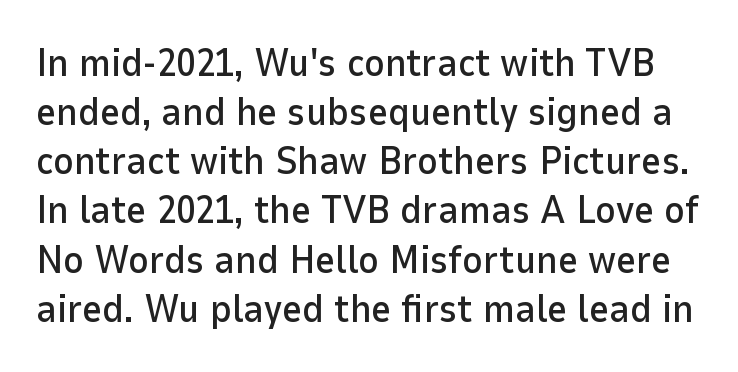
Q: Is the text italic (slanted)? A: No, it is upright.
Q: Is the typeface a serif or a sans-serif typeface? A: Sans-serif.
Q: Is the text underlined? A: No.
Q: Is the spacing between letters normal or unusually wide? A: Normal.
Q: Is the spacing between lines tight, normal or loose? A: Normal.
Q: Width (condensed, normal, or wide)? A: Normal.
Q: Stroke contrast? A: Low.
Q: x-height? A: Medium.
Q: Monospaced? A: No.
